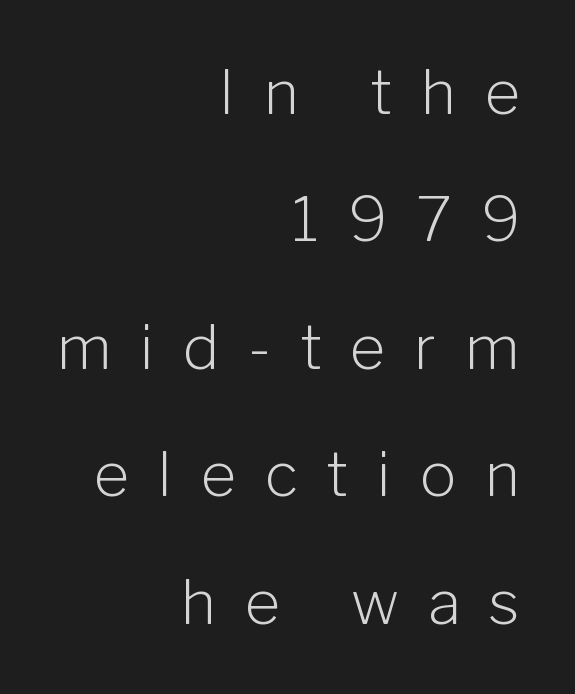
{"serif": "no", "italic": "no", "bold": "no", "weight": "light", "width": "normal", "stroke_contrast": "low", "x_height": "medium", "monospaced": "no", "underline": "no", "align": "right", "line_spacing": "loose", "line_spacing_ratio": 2.09, "letter_spacing": "wide", "letter_spacing_em": 0.47, "glyph_px": 61}
